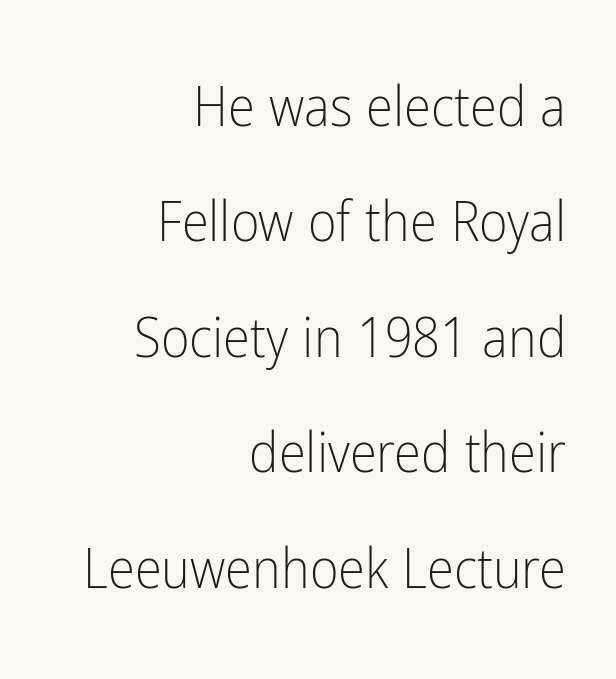
This rendering leaves character spacing at its baseline value. Unmarked baselines from the first word to the last. Counters stay open thanks to moderate or lighter strokes. Here the designer chose a conventional face with non-uniform glyph widths. Is the block centered? No — it sits flush against the right margin. Successive baselines arrive slowly, with a big drop between each.
